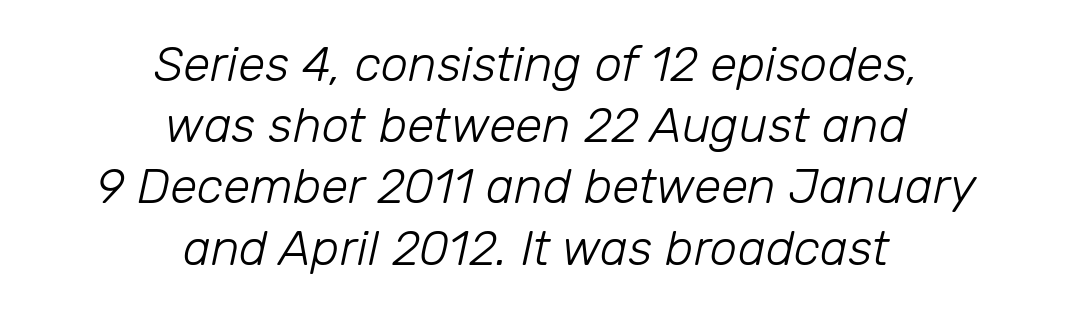
The image shows 49 px light type, italic (leaning right); set centered, normal line spacing (1.25x), normal letter spacing, not underlined; low stroke contrast and a medium x-height.
